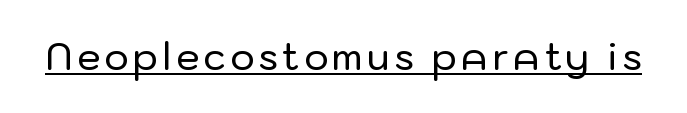
Q: Is the text italic (slanted)? A: No, it is upright.
Q: Is the typeface a serif or a sans-serif typeface? A: Sans-serif.
Q: Is the text underlined? A: Yes.
Q: Width (condensed, normal, or wide)? A: Normal.
Q: Stroke contrast? A: Low.
Q: x-height? A: Medium.
Q: Monospaced? A: No.
